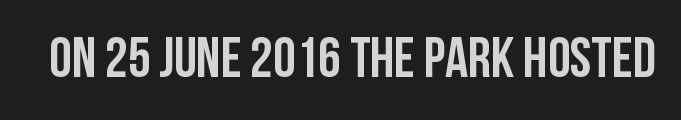
{"serif": "no", "italic": "no", "width": "condensed", "stroke_contrast": "low", "x_height": "large", "monospaced": "no", "underline": "no", "letter_spacing": "normal", "letter_spacing_em": 0.0, "glyph_px": 57}
